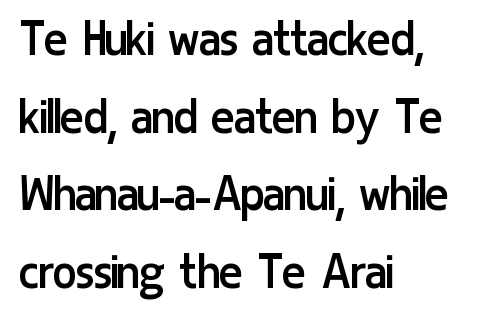
Stroke mass is kept to a normal reading level or below. Each new line begins a customary step beneath the previous one. Is this a fixed-width face? No — the glyphs have proportional, varying widths. Letterform terminals end flat and unadorned throughout the passage.
